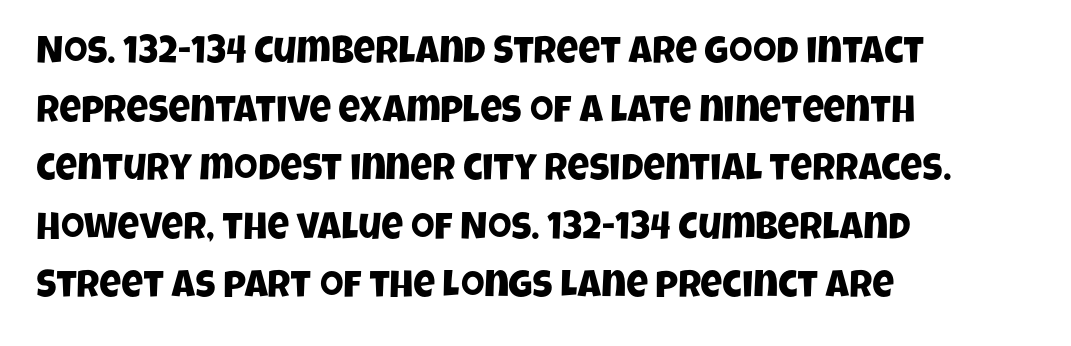
{"serif": "no", "width": "condensed", "stroke_contrast": "low", "x_height": "large", "monospaced": "no", "underline": "no", "align": "left", "line_spacing": "normal", "line_spacing_ratio": 1.54, "letter_spacing": "normal", "letter_spacing_em": 0.0, "glyph_px": 38}
